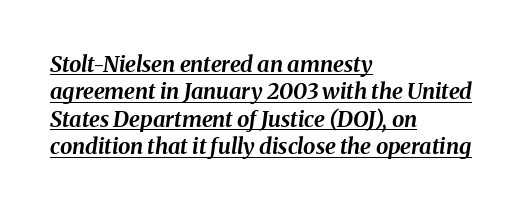
{"italic": "yes", "lean": "right", "slant_degrees": 8, "bold": "yes", "underline": "yes", "align": "left", "line_spacing": "normal", "line_spacing_ratio": 1.25, "letter_spacing": "normal", "letter_spacing_em": 0.0, "glyph_px": 22}
